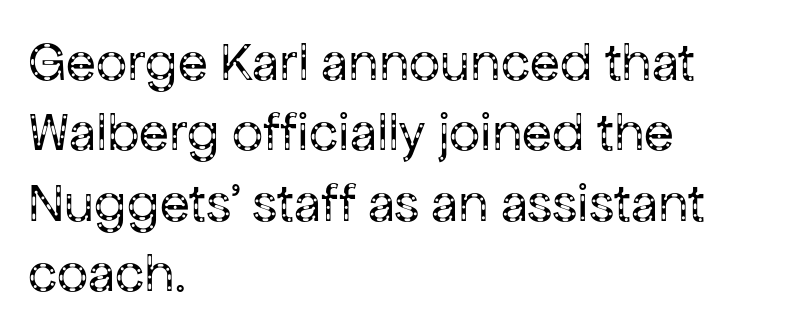
Q: Is the text bold? A: No.
Q: Is the text italic (slanted)? A: No, it is upright.
Q: Is the typeface a serif or a sans-serif typeface? A: Sans-serif.
Q: Is the text underlined? A: No.
Q: How is the paragraph aligned? A: Left-aligned.
Q: Is the spacing between letters normal or unusually wide? A: Normal.
Q: Is the spacing between lines tight, normal or loose? A: Normal.
Q: Width (condensed, normal, or wide)? A: Normal.
Q: Stroke contrast? A: Low.
Q: x-height? A: Medium.
Q: Monospaced? A: No.
